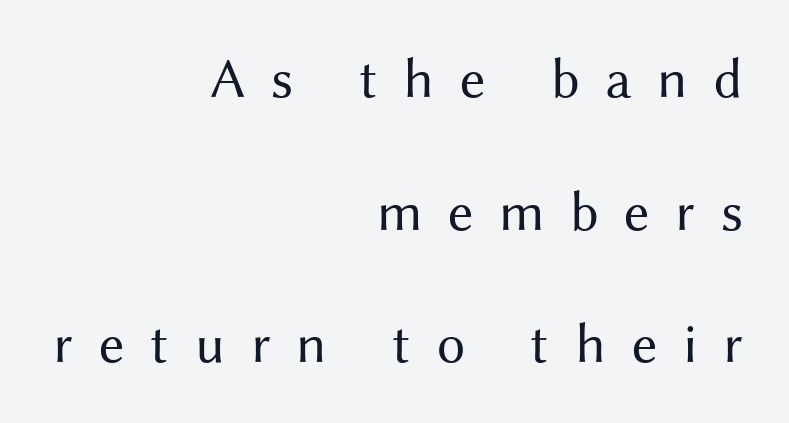
The image shows 56 px regular-weight sans-serif type, upright; set right-aligned, loose line spacing (2.37x), unusually wide letter spacing (+0.46 em), not underlined; medium stroke contrast and a medium x-height.
